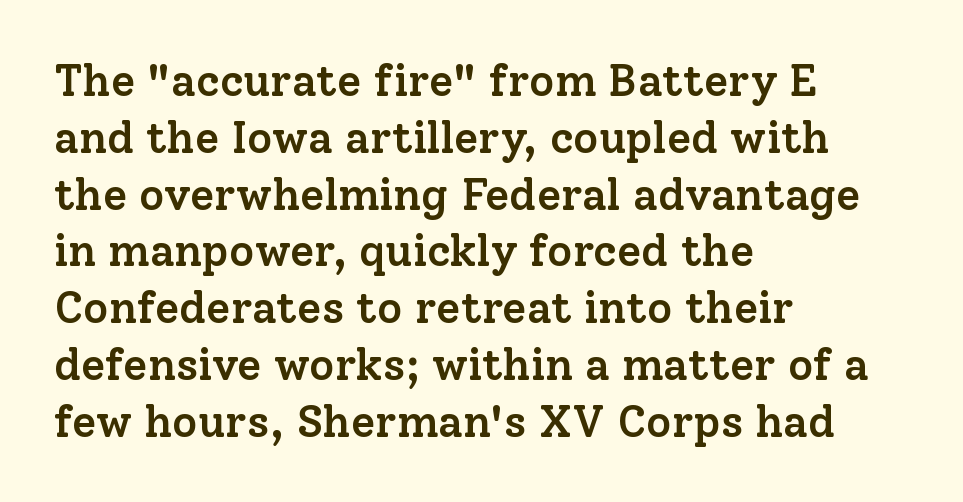
Leftover space on each line is placed entirely after the last word. Its strokes are somewhat broadened, the hallmark of semibold type. Words float on clear page, feet unadorned. Proportional: the letters do not fall into vertical columns. A serif font was chosen for this passage. In terms of leading, this rendering sits right in the middle.
